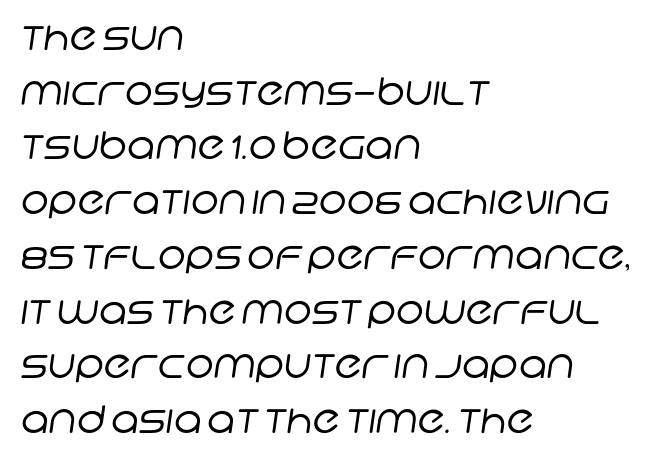
A bare baseline throughout the passage. How are the letters spaced? Ordinarily, with no added tracking. Which margin do the lines hug? The left one — the right edge is uneven. Is this a fixed-width face? No — the glyphs have proportional, varying widths. Grotesque or geometric, the face here clearly has no serifs. Letters have the restrained weight of plain body copy at most.
